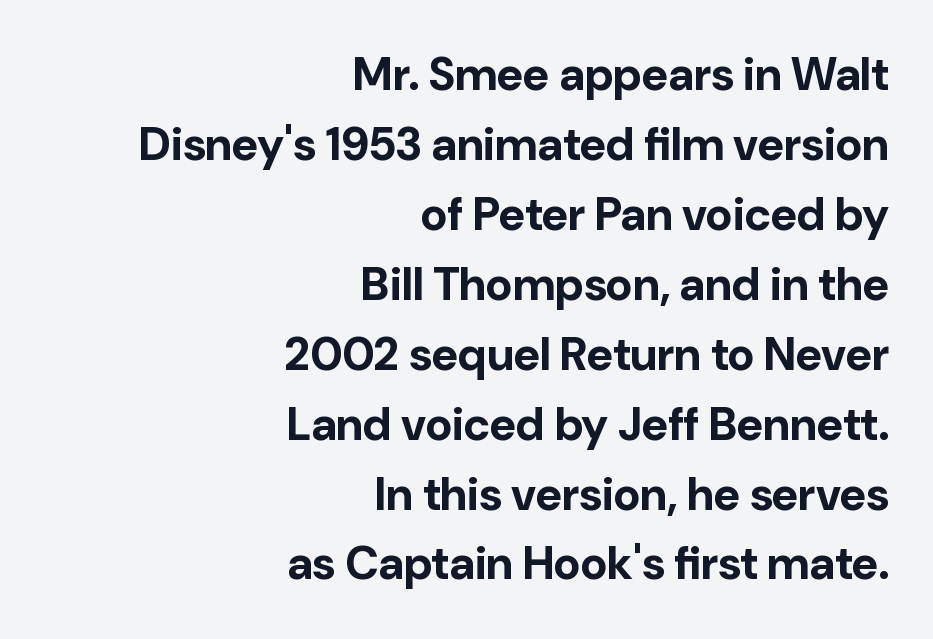
Q: Is the text bold? A: Yes.
Q: Is the text italic (slanted)? A: No, it is upright.
Q: Is the typeface a serif or a sans-serif typeface? A: Sans-serif.
Q: Is the text underlined? A: No.
Q: How is the paragraph aligned? A: Right-aligned.
Q: Is the spacing between letters normal or unusually wide? A: Normal.
Q: Is the spacing between lines tight, normal or loose? A: Normal.
Q: Width (condensed, normal, or wide)? A: Normal.
Q: Stroke contrast? A: Low.
Q: x-height? A: Medium.
Q: Monospaced? A: No.
